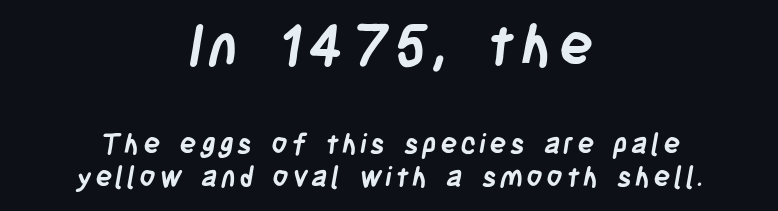
The image shows 57 px semibold, condensed sans-serif type; set centered, line spacing 1.17x, not underlined; the first (top) block is 2.04x larger; low stroke contrast and a large x-height.
